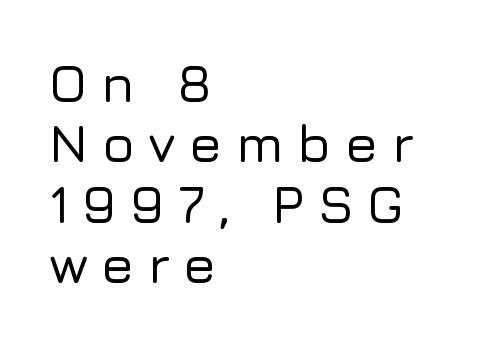
Rows of type sit shoulder to shoulder in the vertical direction. Which margin do the lines hug? The left one — the right edge is uneven. Rule under the text: the space is simply empty. Nope, no serifs anywhere on these letters. The lettering stays uniformly vertical, giving the passage a roman look. Does extra space separate the letters? Yes, quite a lot of it.
